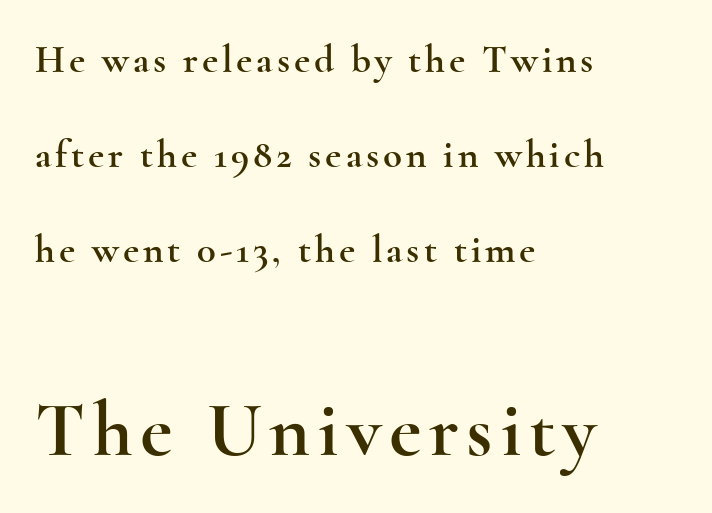
Q: Is the text italic (slanted)? A: No, it is upright.
Q: Is the typeface a serif or a sans-serif typeface? A: Serif.
Q: Is the text underlined? A: No.
Q: How is the paragraph aligned? A: Left-aligned.
Q: Is the spacing between lines tight, normal or loose? A: Loose.
Q: Which block of text is set in a larger size, the first (top) or the second (bottom)? A: The second (bottom) one.
Q: Width (condensed, normal, or wide)? A: Wide.
Q: x-height? A: Small.
Q: Monospaced? A: No.
